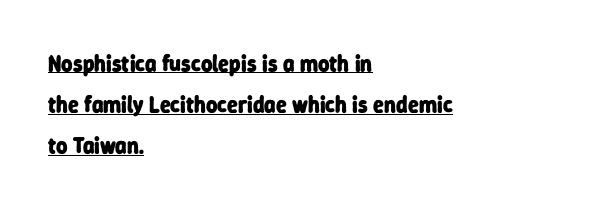
The gaps between neighbouring characters are ordinary and unremarkable. Caption: multi-line text, flush left, ragged right. Strokes here are thick enough to call this a true bold. A baseline rule has been typeset under these characters.
